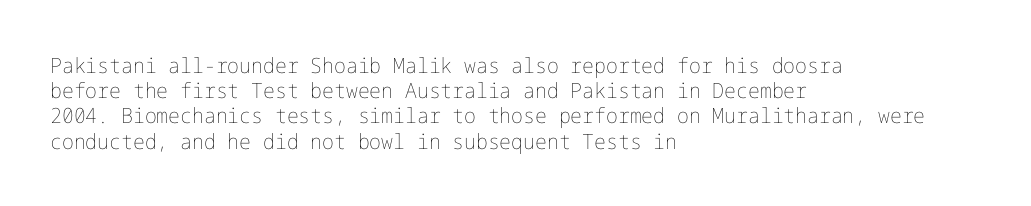
Q: Is the text bold? A: No.
Q: Is the text italic (slanted)? A: No, it is upright.
Q: Is the text underlined? A: No.
Q: How is the paragraph aligned? A: Left-aligned.
Q: Is the spacing between letters normal or unusually wide? A: Normal.
